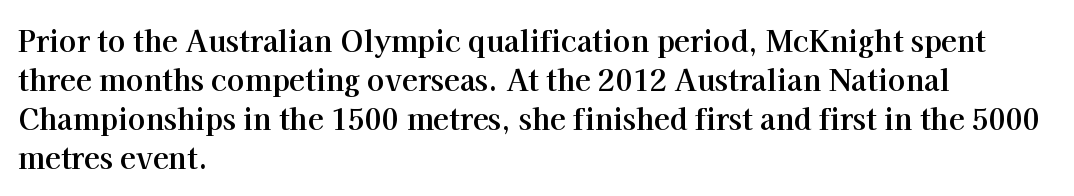
Short and long lines alike share a common starting point at left. Spacing verdict: proportional, widths tailored to each character. Descenders hang freely into open space. Plenty of ink on the page — the face is bold. Nope, not italic — everything's standing straight. Default kerning and tracking; the words read as compact shapes.
